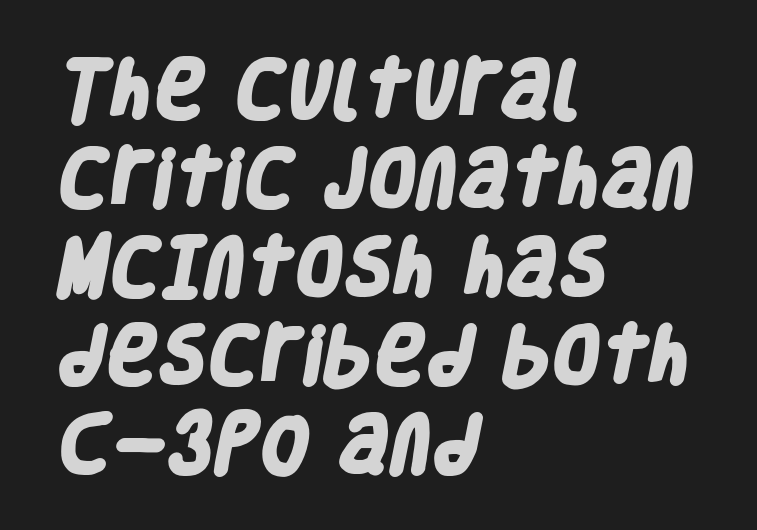
Q: Is the text bold? A: Yes.
Q: Is the typeface a serif or a sans-serif typeface? A: Sans-serif.
Q: Is the text underlined? A: No.
Q: How is the paragraph aligned? A: Left-aligned.
Q: Is the spacing between letters normal or unusually wide? A: Normal.
Q: Is the spacing between lines tight, normal or loose? A: Normal.
Q: Width (condensed, normal, or wide)? A: Condensed.
Q: Stroke contrast? A: Low.
Q: x-height? A: Large.
Q: Monospaced? A: No.
